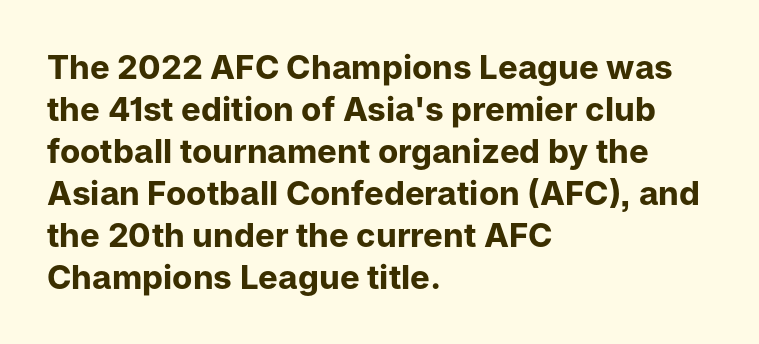
{"serif": "no", "italic": "no", "bold": "yes", "weight": "bold", "width": "normal", "stroke_contrast": "low", "x_height": "medium", "monospaced": "no", "underline": "no", "align": "left", "line_spacing": "normal", "line_spacing_ratio": 1.27, "letter_spacing": "normal", "letter_spacing_em": 0.0, "glyph_px": 33}
